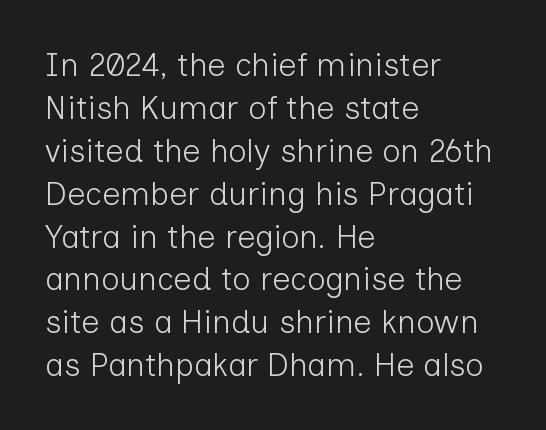
{"serif": "no", "italic": "no", "bold": "no", "weight": "light", "width": "normal", "stroke_contrast": "low", "x_height": "medium", "monospaced": "no", "underline": "no", "align": "left", "line_spacing": "normal", "line_spacing_ratio": 1.34, "letter_spacing": "normal", "letter_spacing_em": 0.0, "glyph_px": 32}
